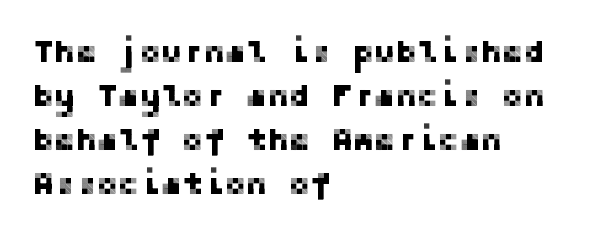
Q: Is the text italic (slanted)? A: No, it is upright.
Q: Is the typeface a serif or a sans-serif typeface? A: Sans-serif.
Q: Is the text underlined? A: No.
Q: How is the paragraph aligned? A: Left-aligned.
Q: Is the spacing between letters normal or unusually wide? A: Normal.
Q: Is the spacing between lines tight, normal or loose? A: Normal.
Q: Width (condensed, normal, or wide)? A: Normal.
Q: Stroke contrast? A: Low.
Q: x-height? A: Medium.
